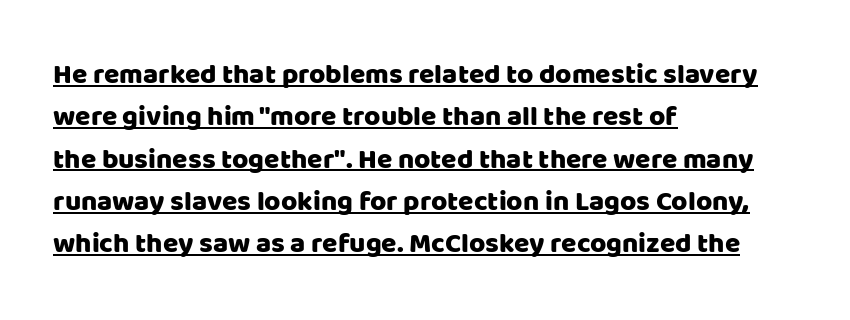
One-word summary of the alignment: left. Is the letter spacing exaggerated? No — it looks like the ordinary default. Regarding serifs, this sample does without them. The face used here is proportionally spaced, like ordinary book or web type. What's the leading like? Ordinary, nothing unusual.
